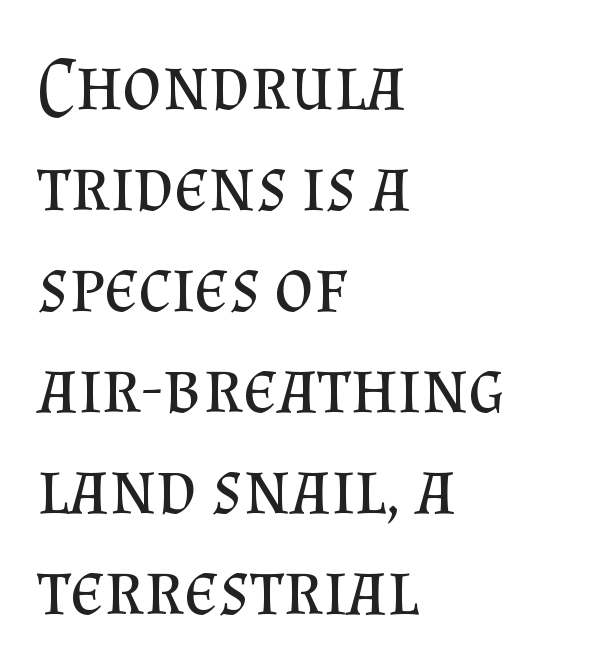
{"serif": "yes", "italic": "no", "bold": "no", "weight": "regular", "width": "normal", "stroke_contrast": "medium", "x_height": "small", "monospaced": "no", "underline": "no", "align": "left", "line_spacing": "normal", "line_spacing_ratio": 1.33, "letter_spacing": "normal", "letter_spacing_em": 0.0, "glyph_px": 76}
